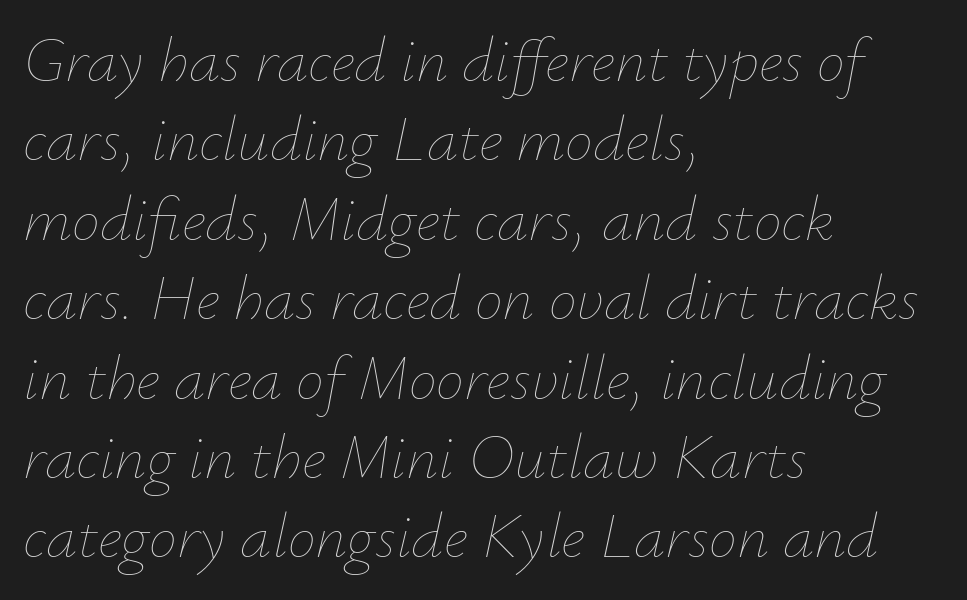
Quick note: underline off. The letterforms sit shoulder to shoulder at normal distance. The characters are drawn with everyday or finer stroke widths. This sample uses an oblique cut, with every glyph tilted off the vertical. A classic flush-left, rag-right setting is used for this passage. Honestly, the row spacing looks completely unremarkable.
